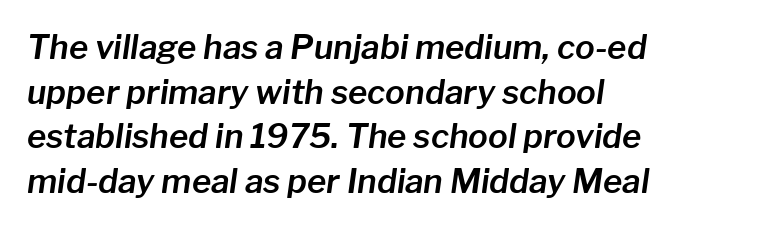
Line spacing here is normal. Spacing between characters is what you'd get straight out of the box. The letters advance in unequal steps, a hallmark of proportional type. The space beneath each line is pristine and unruled.
